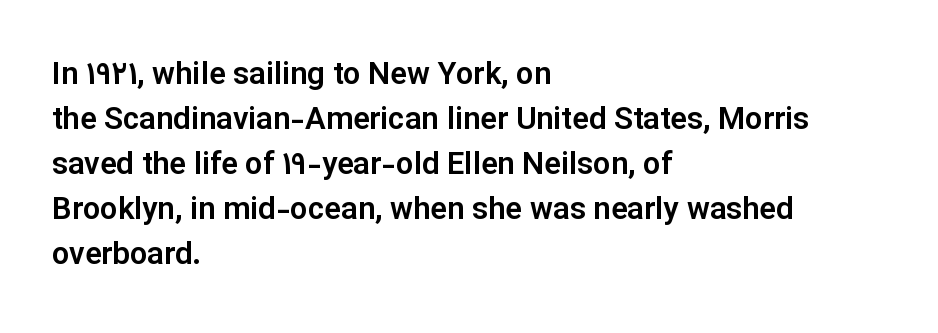
The image shows 31 px sans-serif type, upright; set left-aligned, normal line spacing (1.45x), normal letter spacing, not underlined; low stroke contrast and a medium x-height.
